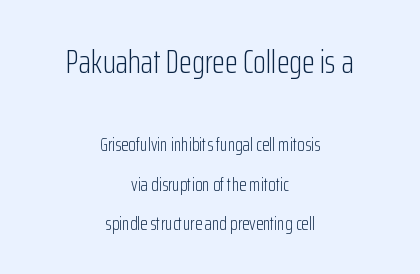
When letters stand straight like this, we call the style roman or upright. Nobody drew a line under any word here. Stroke terminals: plain, sans-serif. No extra ink here — the face is not bold. Of the two passages, the one on top uses the larger point size. Is the block centered? Yes — each line is placed symmetrically about the middle.
